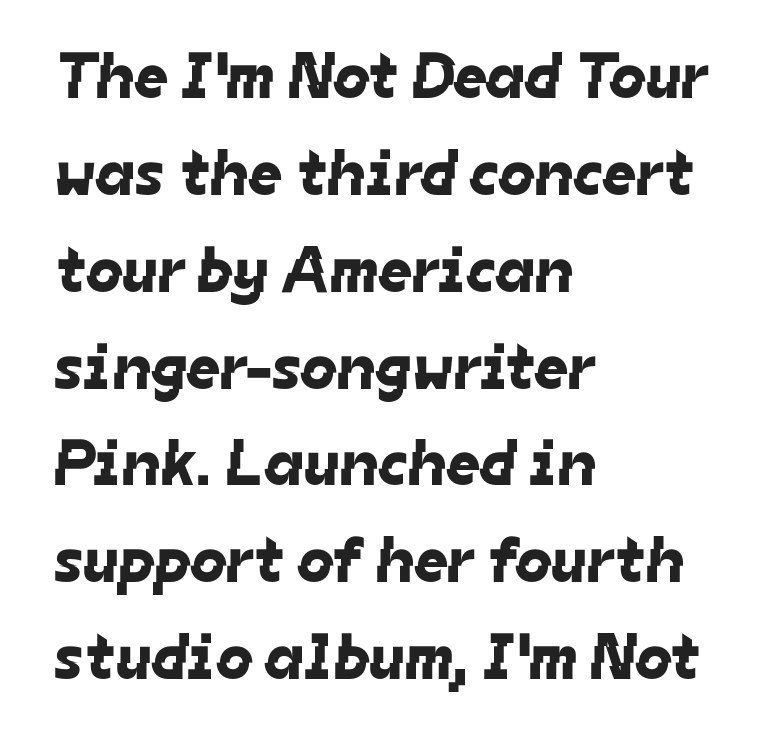
The image shows 65 px sans-serif type; set left-aligned, normal line spacing (1.49x), normal letter spacing, not underlined; low stroke contrast and a medium x-height.
